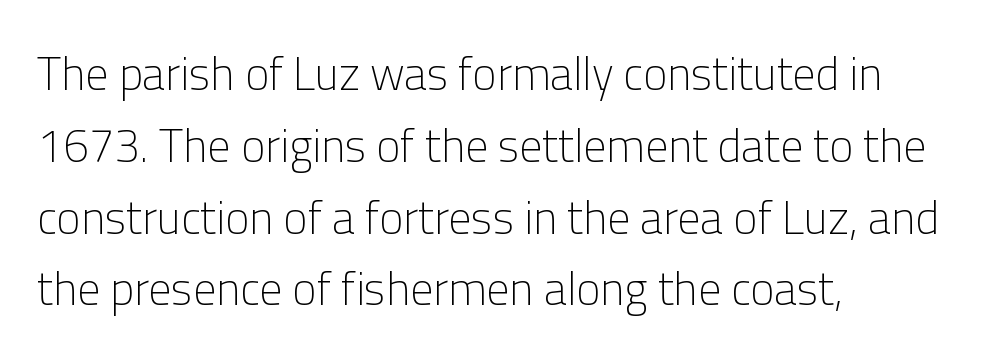
This sample has the flowing, uneven cadence of proportional lettering. Ascenders rise straight up at ninety degrees. The type is set solid horizontally, with unmodified tracking. Classification — sans serif. Does the copy run flush right? No — it runs flush left. Successive baselines arrive at the customary interval.
